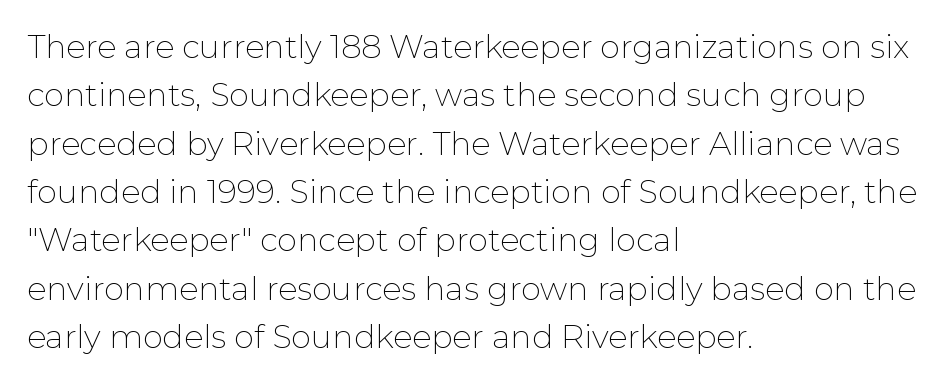
The image shows 32 px thin sans-serif type, upright; set left-aligned, normal line spacing (1.51x), normal letter spacing, not underlined; low stroke contrast and a medium x-height.
